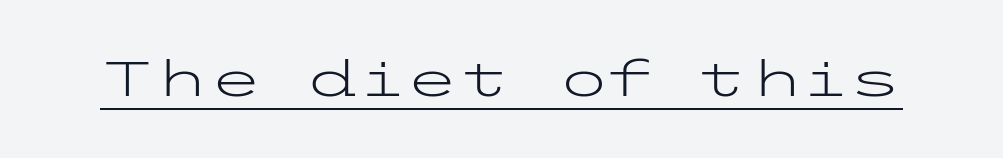
The image shows 49 px light, wide sans-serif type, upright; set normal letter spacing, underlined; low stroke contrast and a medium x-height.
